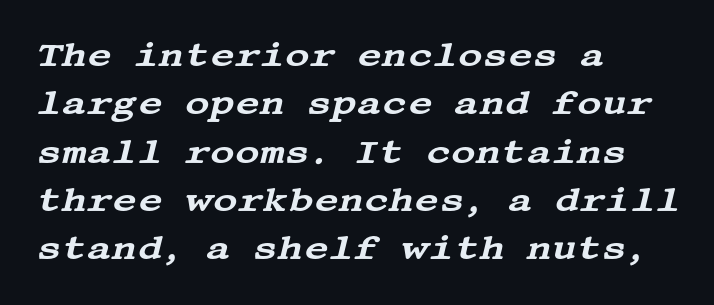
Compared with ordinary roman type, these characters are visibly tilted. What stands out about the letter spacing? Nothing — it is the standard amount. A serif font was chosen for this passage. Any mark beneath the type? The region is blank.
